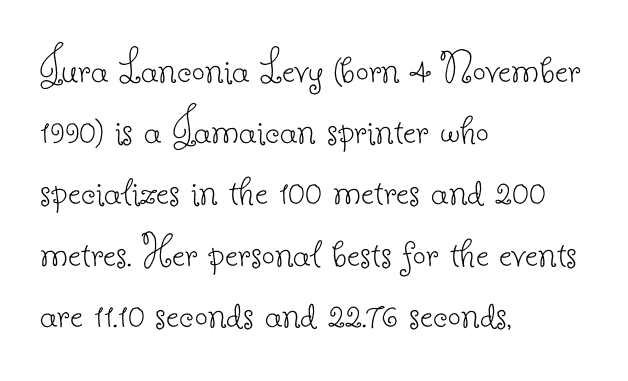
Each letter keeps its own natural width here, so spacing adapts to shape. Observe the serifs anchoring each vertical stroke in this sample. Leading: standard. Characters follow at the spacing the type designer built in. All the whitespace from short lines collects on the right. Nobody drew a line under any word here.
